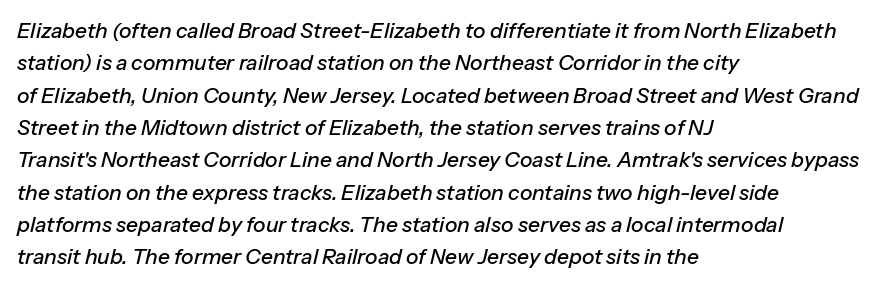
A typesetter would mark this as italic. Typeset ragged right — the left edge is the straight one. A typesetter would call this zero additional tracking. Check the space under the baseline: it is left empty.
